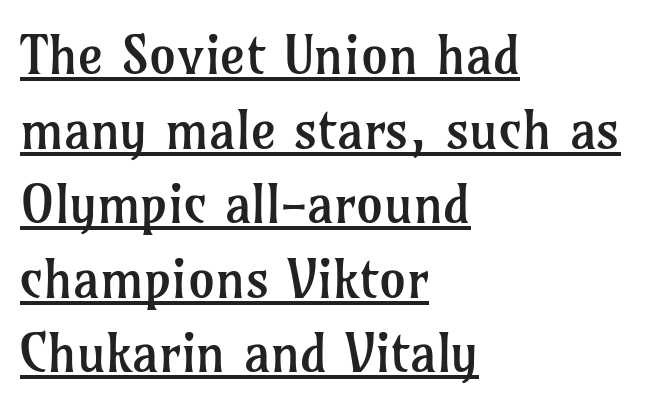
Weight: not bold — regular or lighter. Think of a printed novel: that variable character pitch is what you see here. Emphasis is given by a line drawn under the lettering. Nobody touched the tracking dial on this one. Whoever set this chose a conventional vertical rhythm.
